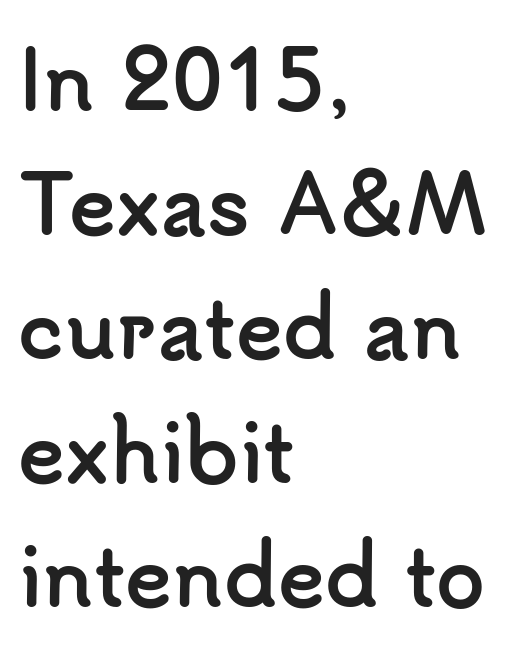
Compared with a centered layout, this one pins lines to the left instead. This sample keeps an unexceptional amount of space between lines. Caption: bold face, heavy strokes. The specimen omits any rule beneath the text block's lines. Compared with typical body copy, the letter spacing here is the same. This sample uses a sans-serif face.
